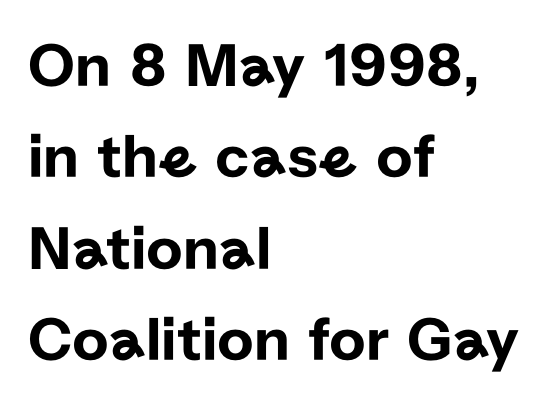
The image shows 63 px sans-serif type, upright; set left-aligned, normal line spacing (1.45x), normal letter spacing, not underlined; low stroke contrast and a medium x-height.
